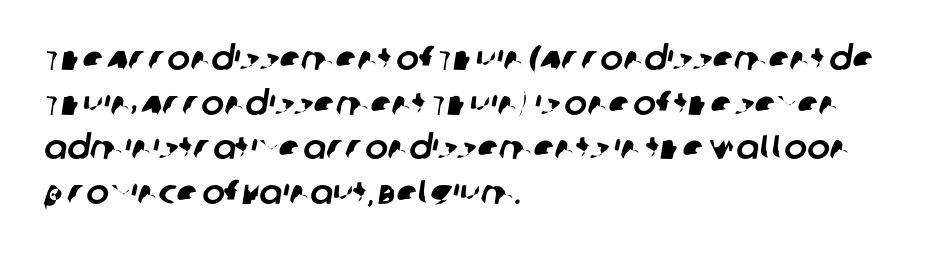
The image shows 34 px sans-serif type; set left-aligned, normal line spacing (1.31x), normal letter spacing, not underlined; low stroke contrast and a large x-height.
